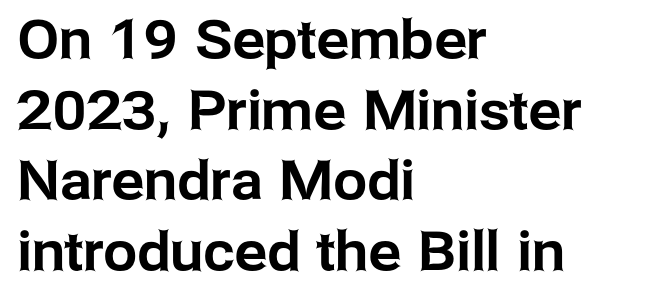
The image shows 54 px sans-serif type, upright; set left-aligned, normal line spacing (1.31x), normal letter spacing, not underlined; low stroke contrast and a medium x-height.
